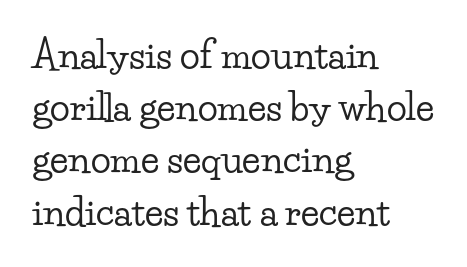
The image shows 37 px wide serif type, upright; set left-aligned, normal line spacing (1.41x), normal letter spacing, not underlined; low stroke contrast and a small x-height.
